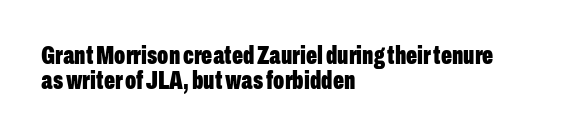
The image shows 26 px bold type, upright; set left-aligned, tight line spacing (0.97x), normal letter spacing, not underlined.
